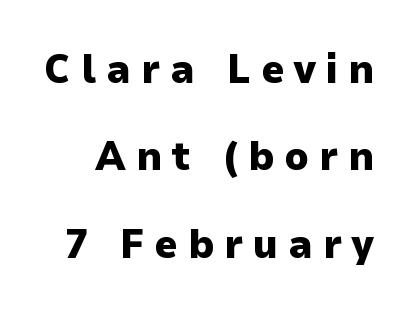
{"serif": "no", "italic": "no", "bold": "yes", "weight": "heavy", "width": "normal", "stroke_contrast": "low", "x_height": "medium", "monospaced": "no", "underline": "no", "line_spacing": "loose", "line_spacing_ratio": 2.13, "letter_spacing": "wide", "letter_spacing_em": 0.24, "glyph_px": 41}
